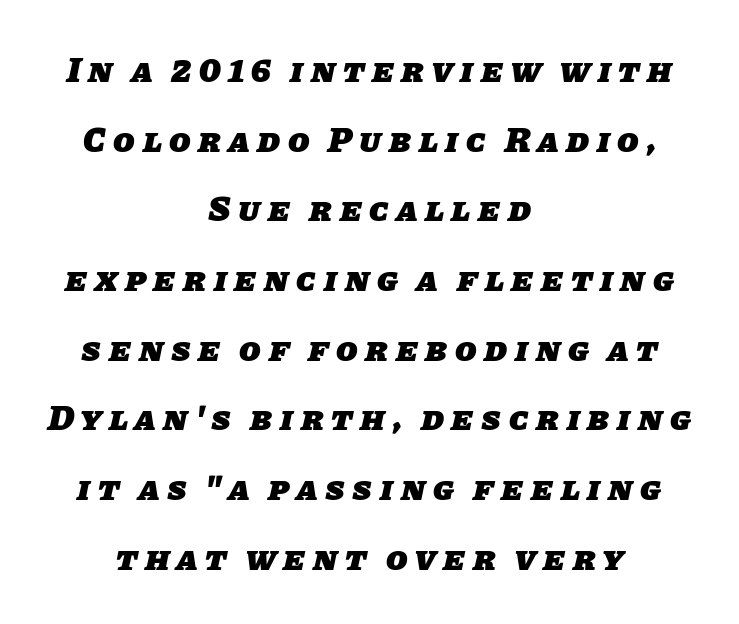
Beneath every word, the page is bare. Line spacing here is loose. The face used here is proportionally spaced, like ordinary book or web type. The rendering positions every line midway between the sides. Each glyph is drawn with heavy, bold strokes. Students, note that the glyphs here are deliberately spaced far apart.
